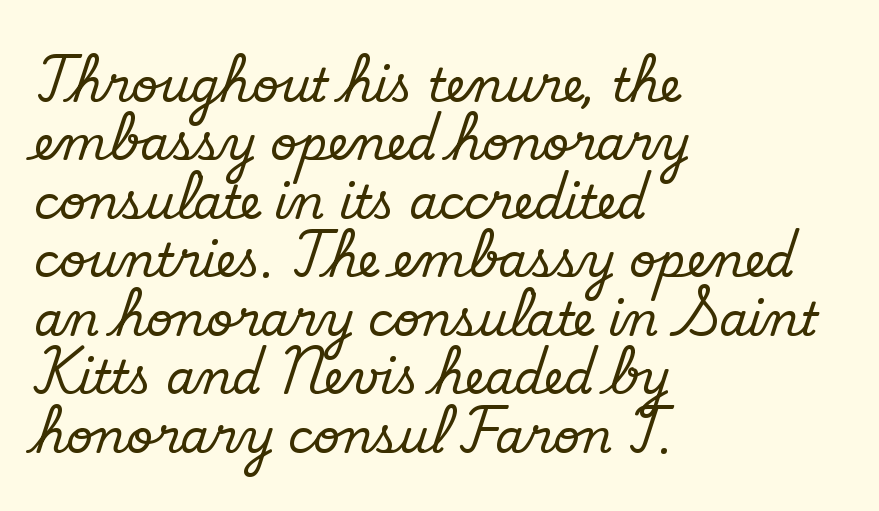
Is this a heavy cut? Hardly; it is regular or lighter. Nothing sits at the stroke ends, so this counts as sans-serif. This rendering leaves character spacing at its baseline value. The strip under each line holds only bare page. Vertical spacing — default. This sample has the flowing, uneven cadence of proportional lettering.
